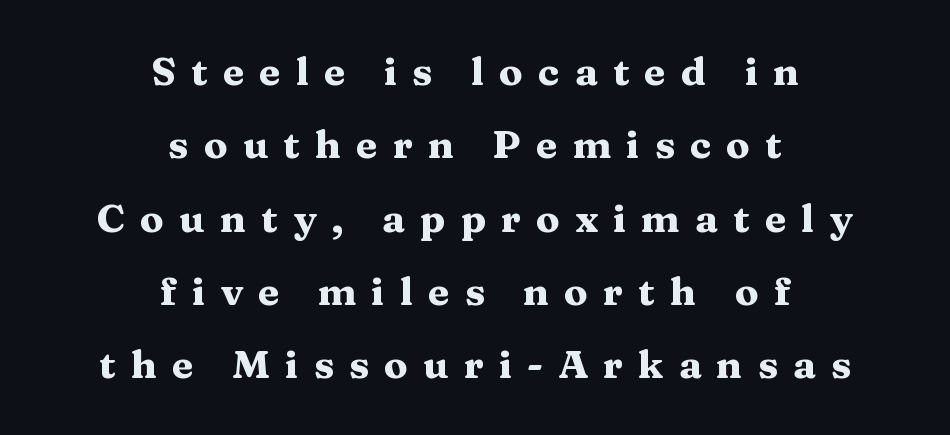
Q: Is the text bold? A: Yes.
Q: Is the text italic (slanted)? A: No, it is upright.
Q: Is the typeface a serif or a sans-serif typeface? A: Serif.
Q: Is the text underlined? A: No.
Q: How is the paragraph aligned? A: Centered.
Q: Is the spacing between letters normal or unusually wide? A: Unusually wide.
Q: Width (condensed, normal, or wide)? A: Wide.
Q: Stroke contrast? A: Medium.
Q: x-height? A: Medium.
Q: Monospaced? A: No.
